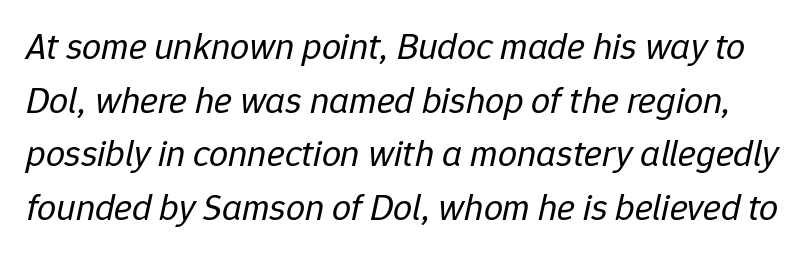
Weight: regular or lighter. Think of a printed novel: that variable character pitch is what you see here. Normally led — the rows are evenly, conventionally spaced. If you drew a line through each stem, it would be angled. How are the letters spaced? Ordinarily, with no added tracking. A clean baseline with only descenders dipping below it.
